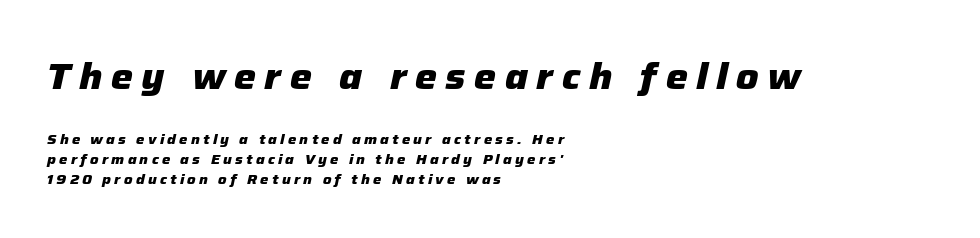
Whoever set this made the first block the dominant, larger element. The text carries the slant typical of an italic or oblique font. Rows of type keep a routine distance in the vertical direction. Notice how thick the strokes are: this is what a full bold looks like. This rendering uses left alignment, leaving the right contour irregular.
